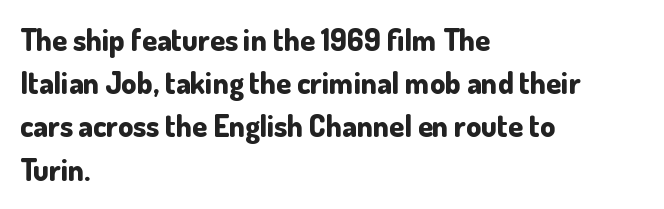
{"serif": "no", "italic": "no", "bold": "yes", "weight": "bold", "width": "normal", "stroke_contrast": "low", "x_height": "small", "monospaced": "no", "underline": "no", "align": "left", "line_spacing": "normal", "line_spacing_ratio": 1.44, "letter_spacing": "normal", "letter_spacing_em": 0.0, "glyph_px": 30}
